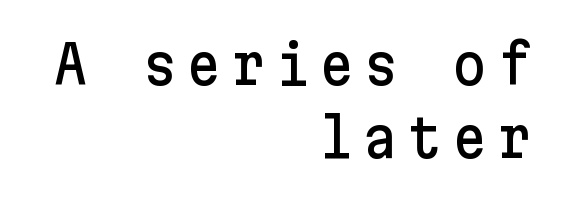
Q: Is the text italic (slanted)? A: No, it is upright.
Q: Is the typeface a serif or a sans-serif typeface? A: Sans-serif.
Q: Is the text underlined? A: No.
Q: How is the paragraph aligned? A: Right-aligned.
Q: Is the spacing between lines tight, normal or loose? A: Normal.
Q: Width (condensed, normal, or wide)? A: Normal.
Q: Stroke contrast? A: Low.
Q: x-height? A: Medium.
